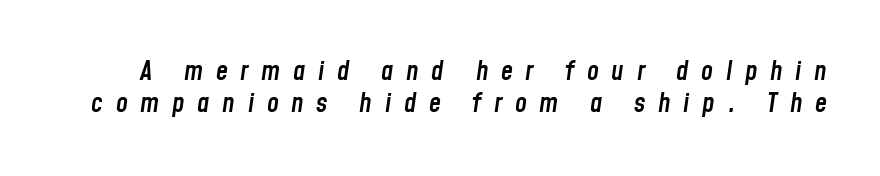
There's an unmistakable incline to the writing here. Is the letter spacing exaggerated? Yes — the characters are pushed far apart. Plain, unruled lines of type. Typesetter's note: demi weight, one step under bold.
